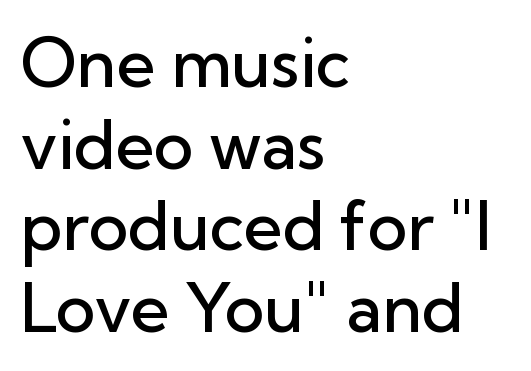
Just letters on the line, the space beneath them empty. Line starts are locked; line ends wander. Spacing verdict: proportional, widths tailored to each character. Stroke terminals: plain, sans-serif. Posture: upright roman.
